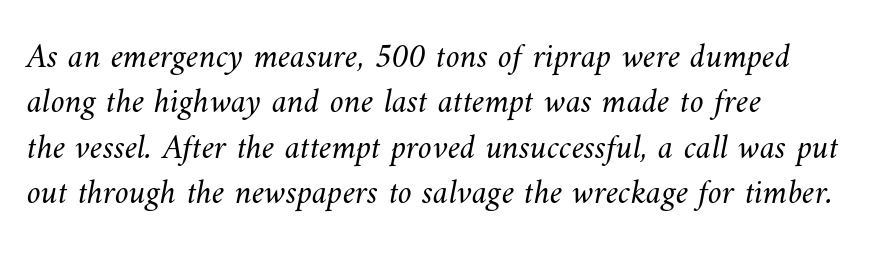
Q: Is the text bold? A: No.
Q: Is the text underlined? A: No.
Q: How is the paragraph aligned? A: Left-aligned.
Q: Is the spacing between letters normal or unusually wide? A: Normal.
Q: Is the spacing between lines tight, normal or loose? A: Normal.
Q: Width (condensed, normal, or wide)? A: Normal.
Q: Stroke contrast? A: Medium.
Q: x-height? A: Small.
Q: Monospaced? A: No.
